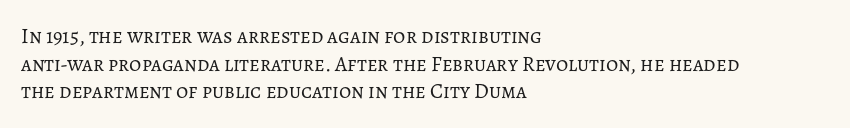
Every stem runs plumb, perpendicular to the baseline. Leftover space on each line is placed entirely after the last word. Check the space under the baseline: it is left empty. This reads as an unemphasized weight, regular at the heaviest. Caption: standard tracking, unaltered.
